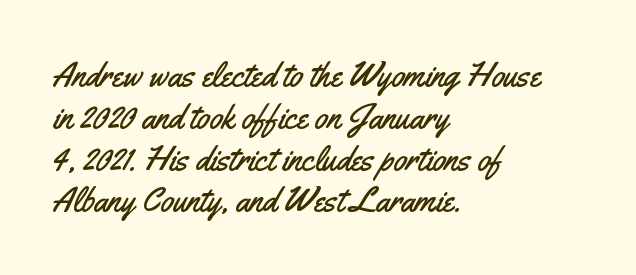
{"serif": "no", "width": "condensed", "stroke_contrast": "medium", "x_height": "small", "monospaced": "no", "underline": "no", "align": "left", "line_spacing_ratio": 1.23, "letter_spacing": "normal", "letter_spacing_em": 0.0, "glyph_px": 34}
